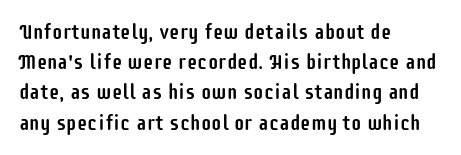
{"italic": "no", "underline": "no", "align": "left", "line_spacing": "normal", "line_spacing_ratio": 1.44, "letter_spacing": "normal", "letter_spacing_em": 0.0, "glyph_px": 21}
